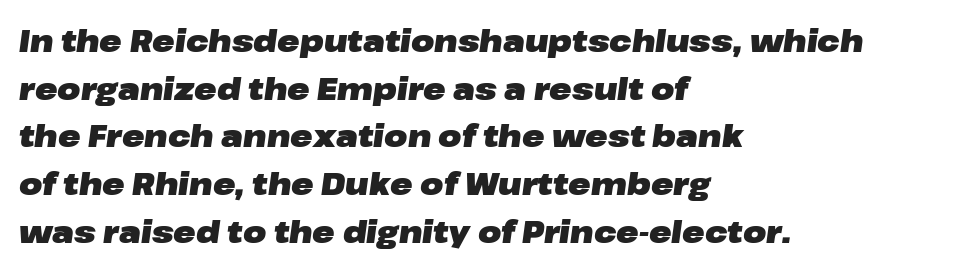
Q: Is the text bold? A: Yes.
Q: Is the text italic (slanted)? A: Yes, it leans right by about 8 degrees.
Q: Is the text underlined? A: No.
Q: How is the paragraph aligned? A: Left-aligned.
Q: Is the spacing between letters normal or unusually wide? A: Normal.
Q: Is the spacing between lines tight, normal or loose? A: Normal.
Q: Width (condensed, normal, or wide)? A: Wide.
Q: Stroke contrast? A: Low.
Q: x-height? A: Medium.
Q: Monospaced? A: No.
